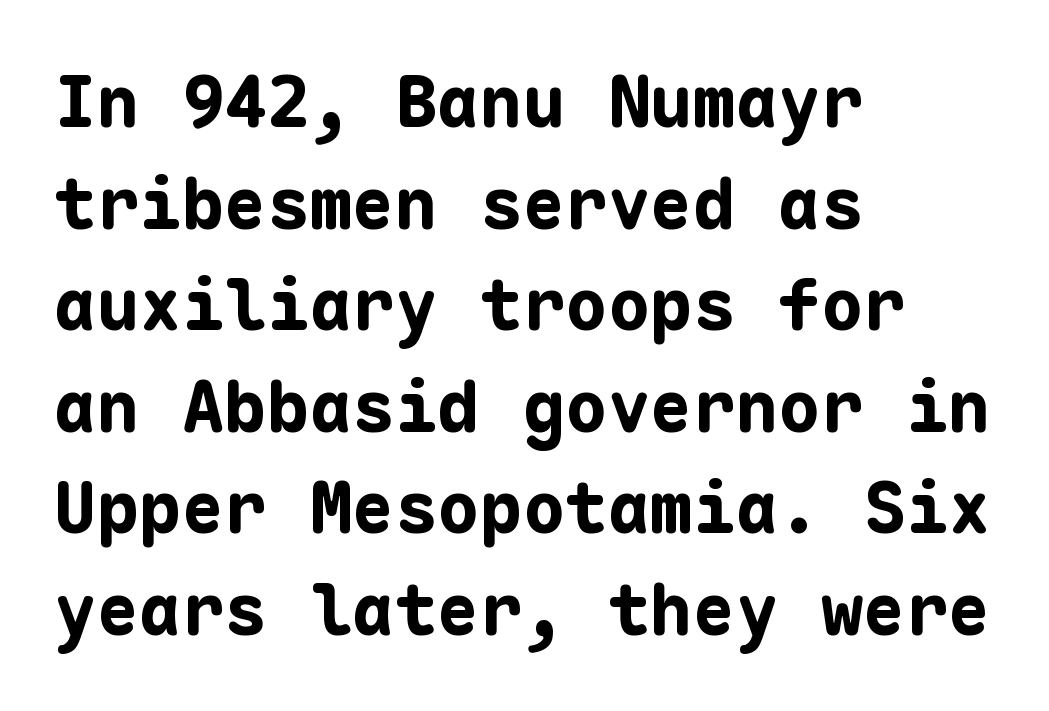
Q: Is the text bold? A: Yes.
Q: Is the text italic (slanted)? A: No, it is upright.
Q: Is the typeface a serif or a sans-serif typeface? A: Sans-serif.
Q: Is the text underlined? A: No.
Q: How is the paragraph aligned? A: Left-aligned.
Q: Is the spacing between letters normal or unusually wide? A: Normal.
Q: Is the spacing between lines tight, normal or loose? A: Normal.
Q: Width (condensed, normal, or wide)? A: Normal.
Q: Stroke contrast? A: Low.
Q: x-height? A: Medium.
Q: Monospaced? A: Yes.
